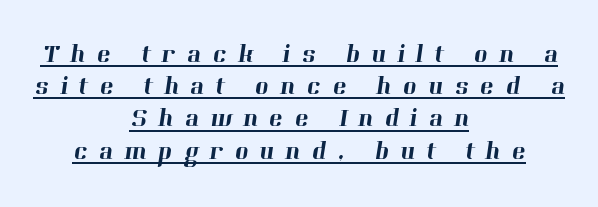
The image shows 26 px text type; set centered, line spacing 1.24x, unusually wide letter spacing (+0.44 em), underlined.
